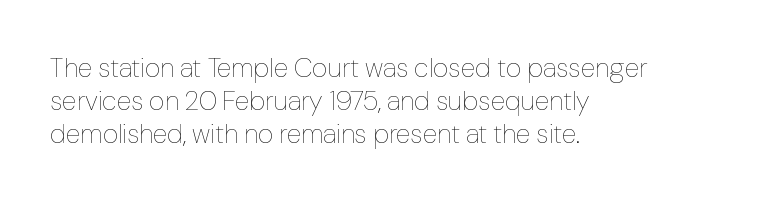
The zone under the glyphs is completely vacant. The passage is arranged the way most books set body copy — flush left. The type sits square on the baseline with zero lean. Weight: in the light-to-regular range. In terms of letterspacing, this is plain default setting.
